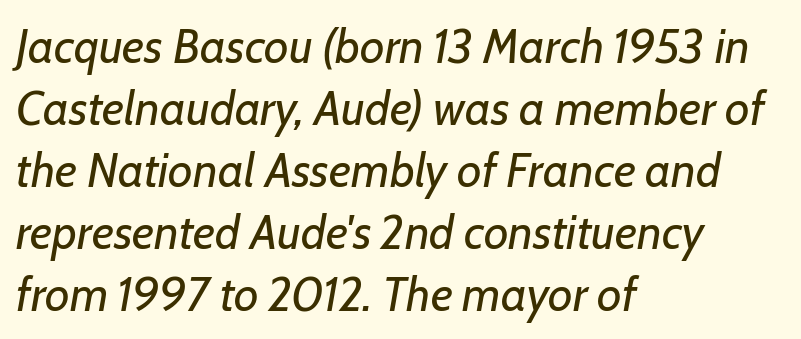
The image shows 48 px regular-weight type, italic (leaning right); set left-aligned, normal line spacing (1.29x), normal letter spacing, not underlined; low stroke contrast and a medium x-height.
